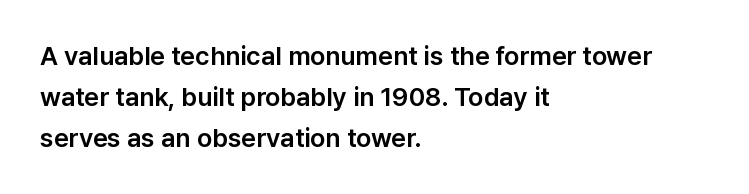
The image shows 26 px text type, upright; set left-aligned, normal line spacing (1.57x), normal letter spacing, not underlined.
